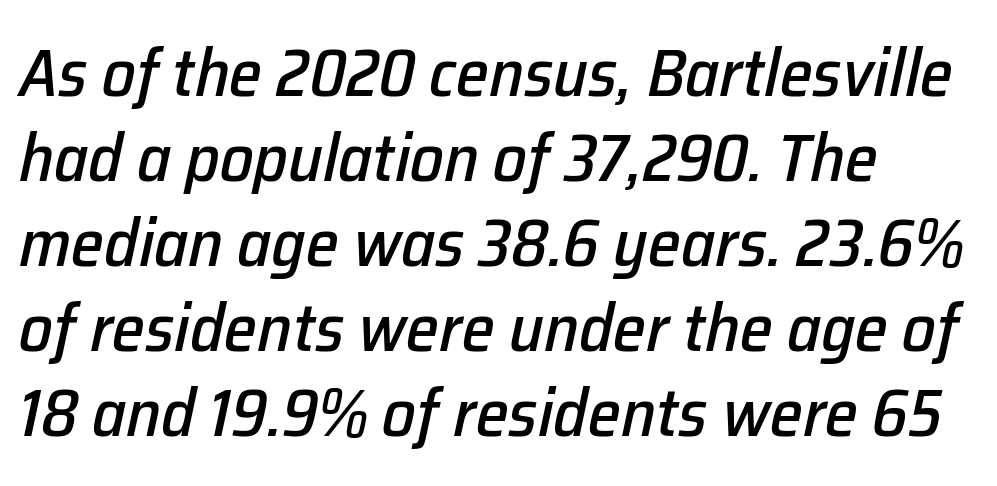
Q: Is the text italic (slanted)? A: Yes, it leans right by about 12 degrees.
Q: Is the text underlined? A: No.
Q: How is the paragraph aligned? A: Left-aligned.
Q: Is the spacing between letters normal or unusually wide? A: Normal.
Q: Is the spacing between lines tight, normal or loose? A: Normal.
Q: Width (condensed, normal, or wide)? A: Normal.
Q: Stroke contrast? A: Low.
Q: x-height? A: Medium.
Q: Monospaced? A: No.
